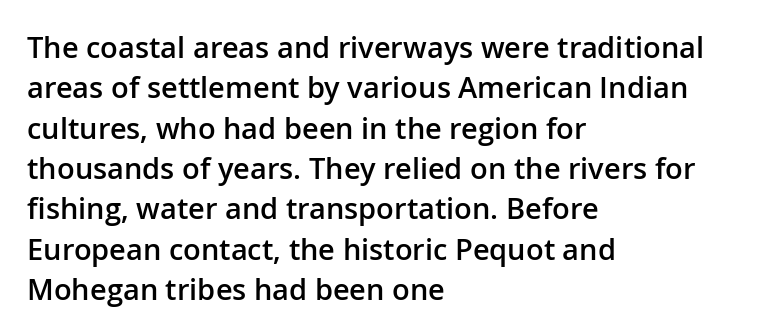
The image shows 29 px semibold sans-serif type, upright; set left-aligned, normal line spacing (1.39x), normal letter spacing, not underlined; low stroke contrast and a medium x-height.
